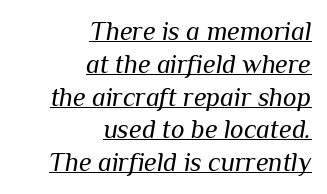
The image shows 26 px text type, italic (leaning right); set right-aligned, normal line spacing (1.26x), normal letter spacing, underlined.
